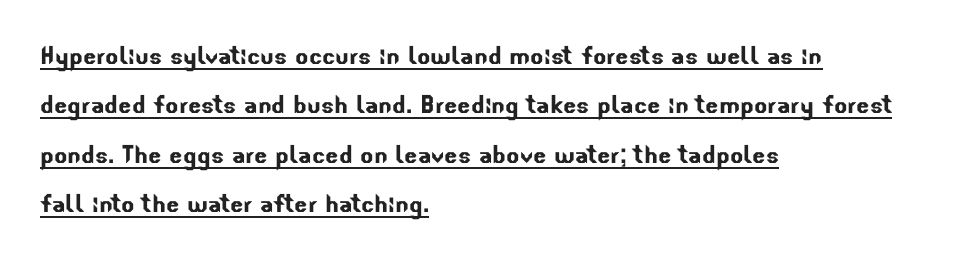
{"serif": "no", "width": "normal", "stroke_contrast": "low", "x_height": "small", "monospaced": "no", "underline": "yes", "align": "left", "line_spacing": "normal", "line_spacing_ratio": 1.59, "letter_spacing": "normal", "letter_spacing_em": 0.0, "glyph_px": 31}
